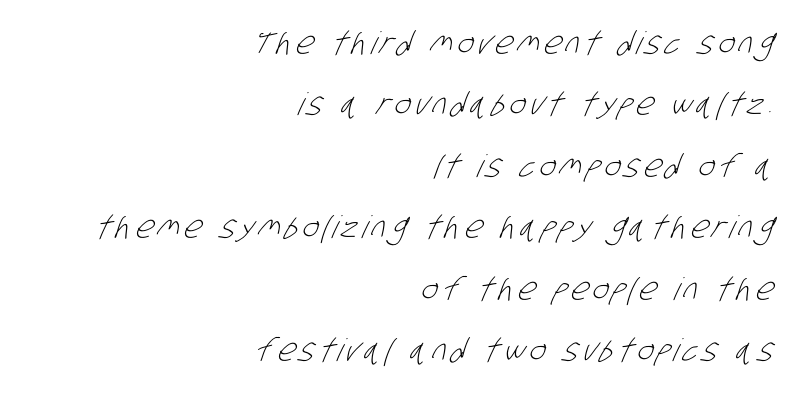
Nope, no serifs anywhere on these letters. The space directly below the letters is spotless. Vertically, the passage feels expansive, rows floating well apart. Vertical stems look standard width or narrower in stroke. This sample has the flowing, uneven cadence of proportional lettering. The compositor pushed each line to the right boundary.
